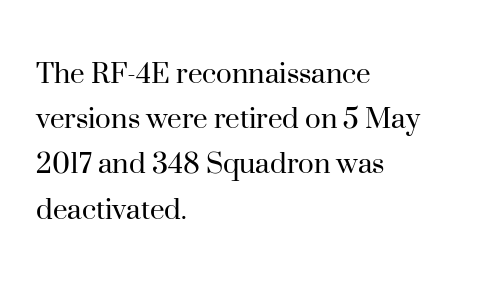
Has an underline been added? It has not. In CSS terms this would be text-align: left. Heft: none added — not bold. You could not count columns in this text — the font is proportionally spaced. These lines are composed in type with serifs.
